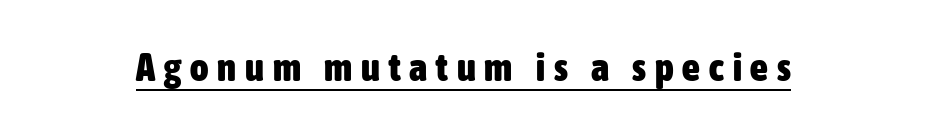
{"serif": "no", "italic": "no", "bold": "yes", "weight": "heavy", "width": "condensed", "stroke_contrast": "low", "x_height": "medium", "monospaced": "no", "underline": "yes", "letter_spacing": "wide", "letter_spacing_em": 0.23, "glyph_px": 39}
